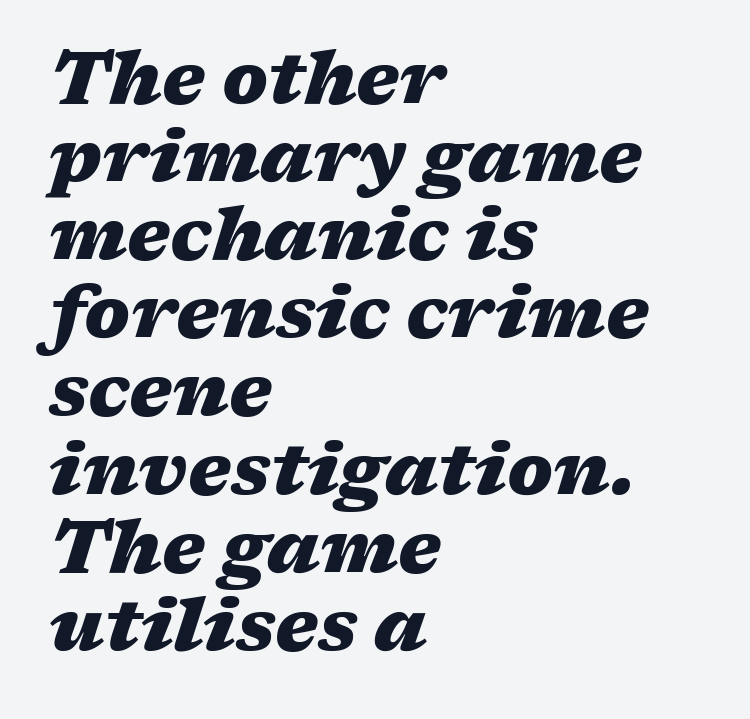
Q: Is the text bold? A: Yes.
Q: Is the text italic (slanted)? A: Yes, it leans right by about 17 degrees.
Q: Is the text underlined? A: No.
Q: How is the paragraph aligned? A: Left-aligned.
Q: Is the spacing between letters normal or unusually wide? A: Normal.
Q: Is the spacing between lines tight, normal or loose? A: Tight.
Q: Width (condensed, normal, or wide)? A: Wide.
Q: Stroke contrast? A: Medium.
Q: x-height? A: Medium.
Q: Monospaced? A: No.
